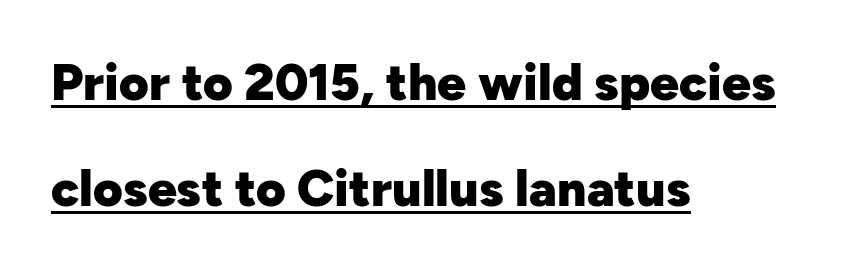
Q: Is the text bold? A: Yes.
Q: Is the text italic (slanted)? A: No, it is upright.
Q: Is the typeface a serif or a sans-serif typeface? A: Sans-serif.
Q: Is the text underlined? A: Yes.
Q: How is the paragraph aligned? A: Left-aligned.
Q: Is the spacing between letters normal or unusually wide? A: Normal.
Q: Is the spacing between lines tight, normal or loose? A: Loose.
Q: Width (condensed, normal, or wide)? A: Normal.
Q: Stroke contrast? A: Low.
Q: x-height? A: Medium.
Q: Monospaced? A: No.
